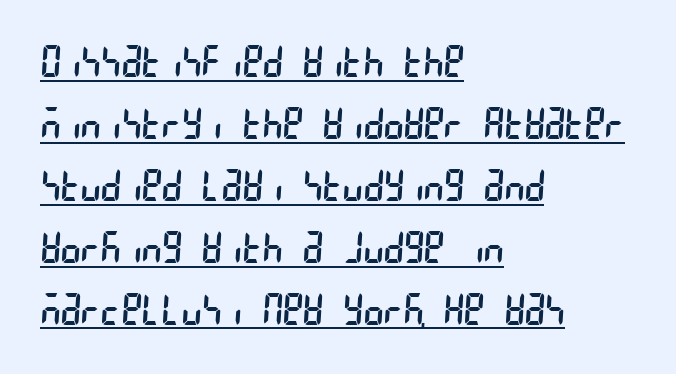
Q: Is the text bold? A: No.
Q: Is the typeface a serif or a sans-serif typeface? A: Sans-serif.
Q: Is the text underlined? A: Yes.
Q: How is the paragraph aligned? A: Left-aligned.
Q: Is the spacing between letters normal or unusually wide? A: Normal.
Q: Is the spacing between lines tight, normal or loose? A: Normal.
Q: Width (condensed, normal, or wide)? A: Condensed.
Q: Stroke contrast? A: Low.
Q: x-height? A: Large.
